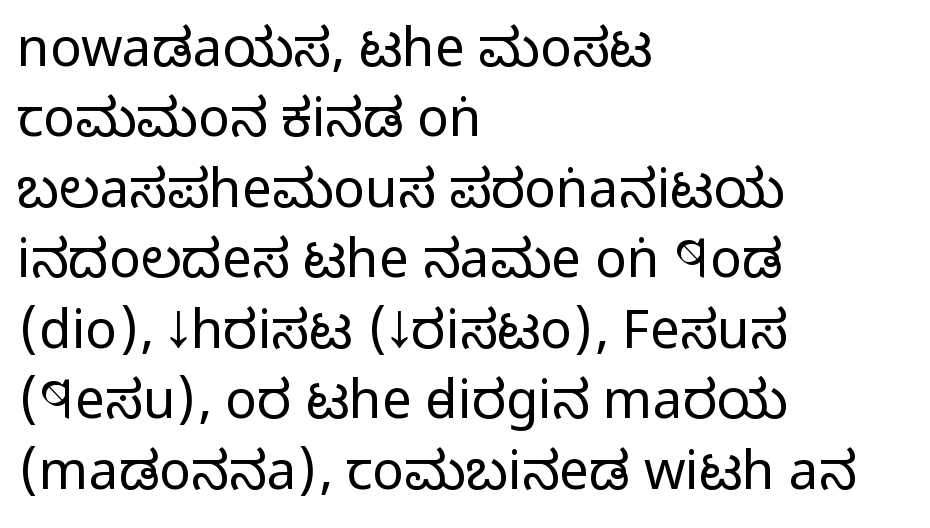
The image shows 53 px regular-weight, condensed sans-serif type, upright; set left-aligned, normal line spacing (1.33x), normal letter spacing, not underlined; low stroke contrast and a large x-height.
